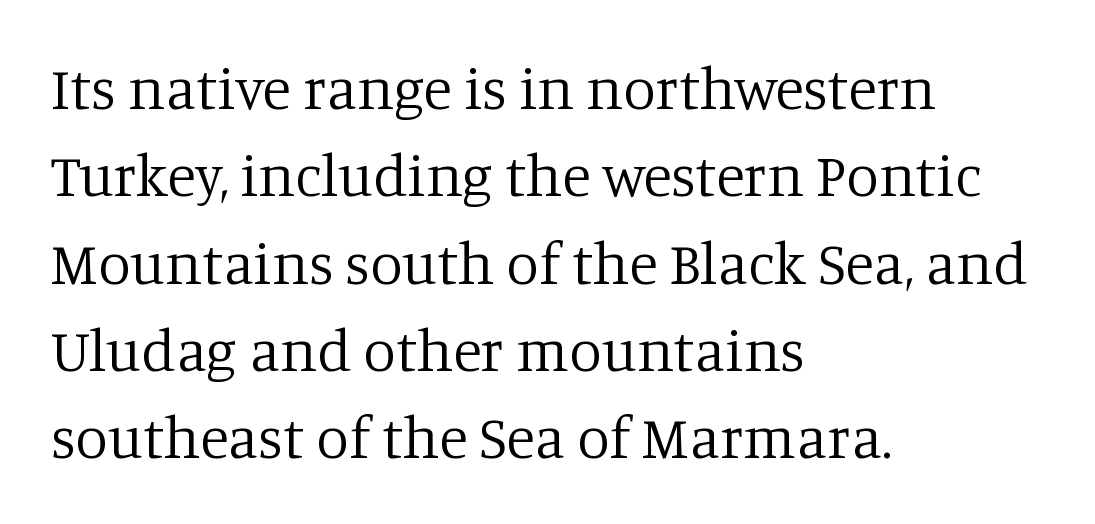
The image shows 59 px regular-weight serif type, upright; set left-aligned, normal line spacing (1.48x), normal letter spacing, not underlined; low stroke contrast and a large x-height.
